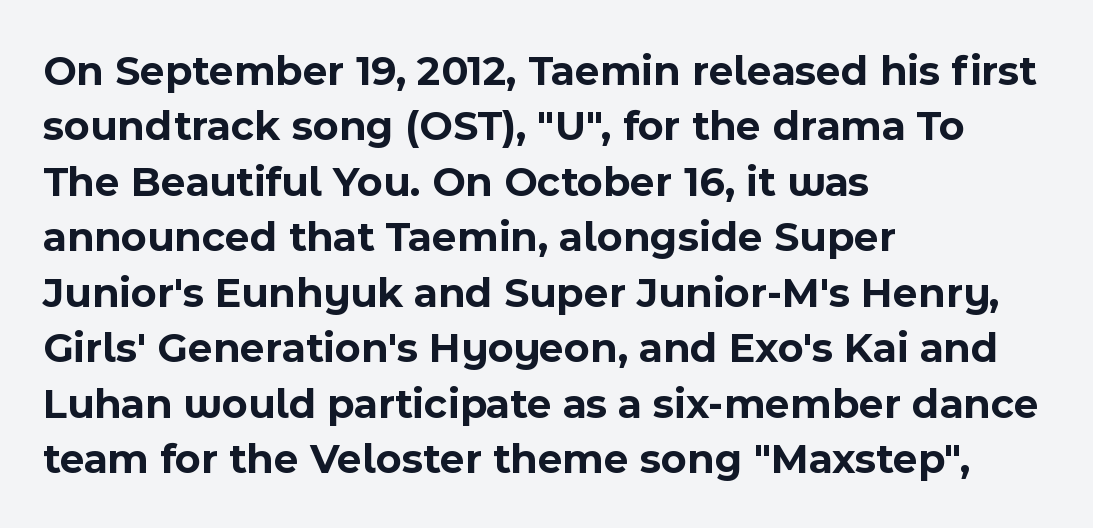
Anything drawn beneath the words? Only blank space. You could not count columns in this text — the font is proportionally spaced. Each new line begins a customary step beneath the previous one. It's the straight-up-and-down kind of type.
